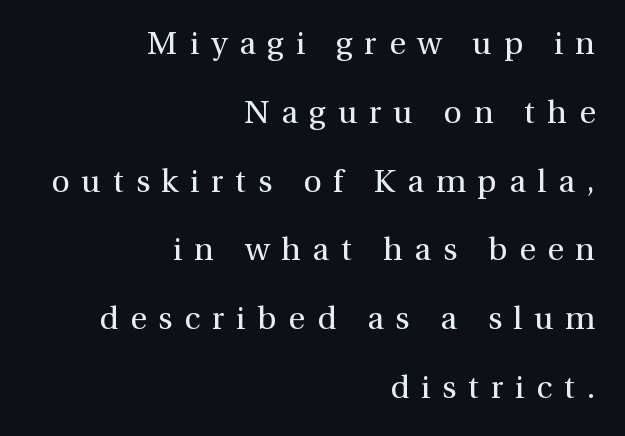
Proportional: the letters do not fall into vertical columns. A light-to-regular cut is what we see here. The tracking jumps out immediately: characters are airy and widely separated. Quick note: interline space is abundant. Vertical strokes here are truly vertical. Honestly, there is no underline to notice here at all.
